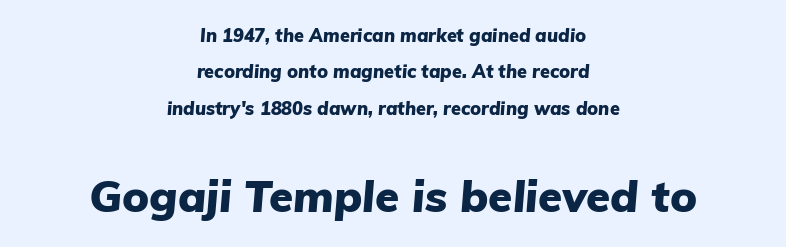
Q: Is the text bold? A: Yes.
Q: Is the text italic (slanted)? A: Yes, it leans right by about 5 degrees.
Q: Is the text underlined? A: No.
Q: How is the paragraph aligned? A: Centered.
Q: Is the spacing between letters normal or unusually wide? A: Normal.
Q: Is the spacing between lines tight, normal or loose? A: Loose.
Q: Which block of text is set in a larger size, the first (top) or the second (bottom)? A: The second (bottom) one.
Q: Width (condensed, normal, or wide)? A: Normal.
Q: Stroke contrast? A: Low.
Q: x-height? A: Medium.
Q: Monospaced? A: No.
